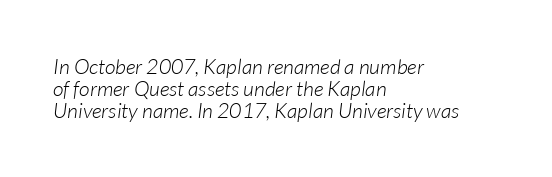
Q: Is the text bold? A: No.
Q: Is the text italic (slanted)? A: Yes, it leans right by about 7 degrees.
Q: Is the text underlined? A: No.
Q: How is the paragraph aligned? A: Left-aligned.
Q: Is the spacing between letters normal or unusually wide? A: Normal.
Q: Is the spacing between lines tight, normal or loose? A: Tight.
